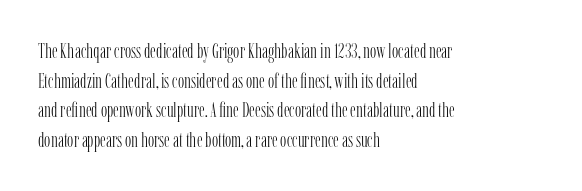
Q: Is the text bold? A: No.
Q: Is the text italic (slanted)? A: No, it is upright.
Q: Is the text underlined? A: No.
Q: How is the paragraph aligned? A: Left-aligned.
Q: Is the spacing between letters normal or unusually wide? A: Normal.
Q: Is the spacing between lines tight, normal or loose? A: Normal.
